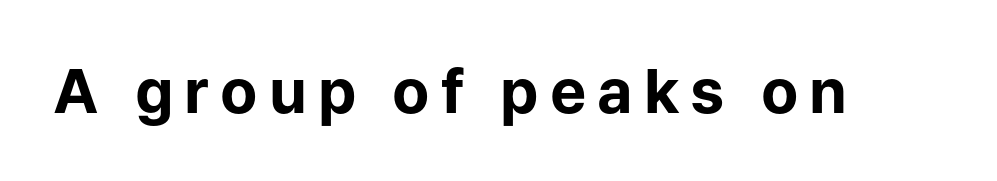
The image shows 61 px bold sans-serif type, upright; set not underlined; low stroke contrast and a medium x-height.
